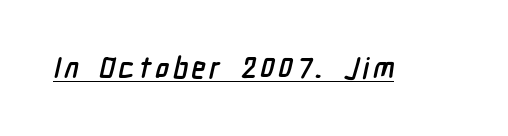
A typesetter would call this proportional, since set widths differ per character. Type style note: lacks serifs. Every word sits above its own underline. Summary of weight: heavy, a full bold.
